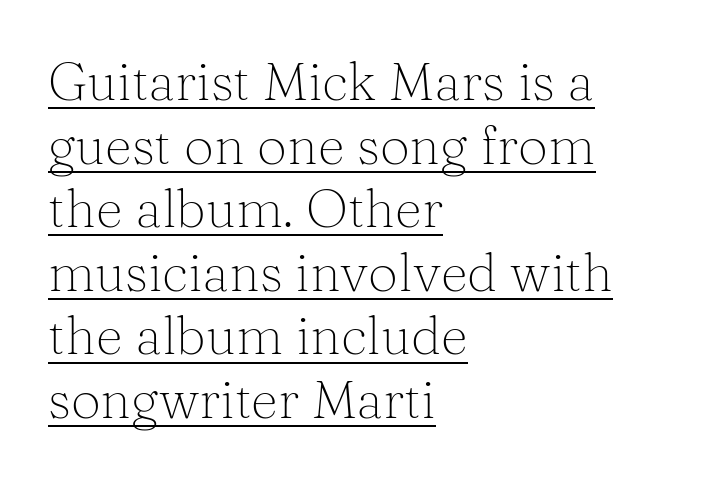
The image shows 53 px light serif type, upright; set left-aligned, line spacing 1.2x, normal letter spacing, underlined; medium stroke contrast and a medium x-height.
